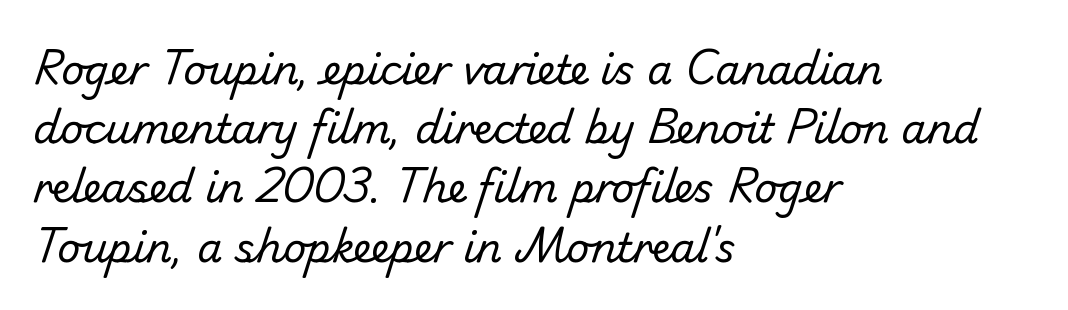
Typeset ragged right — the left edge is the straight one. The letters advance in unequal steps, a hallmark of proportional type. Vertically, the passage feels balanced, rows spaced as you'd expect. Letters rest on an invisible, unmarked baseline. Stroke mass is kept to a normal reading level or below. Tracking here is standard; glyphs follow each other at the usual distance.
